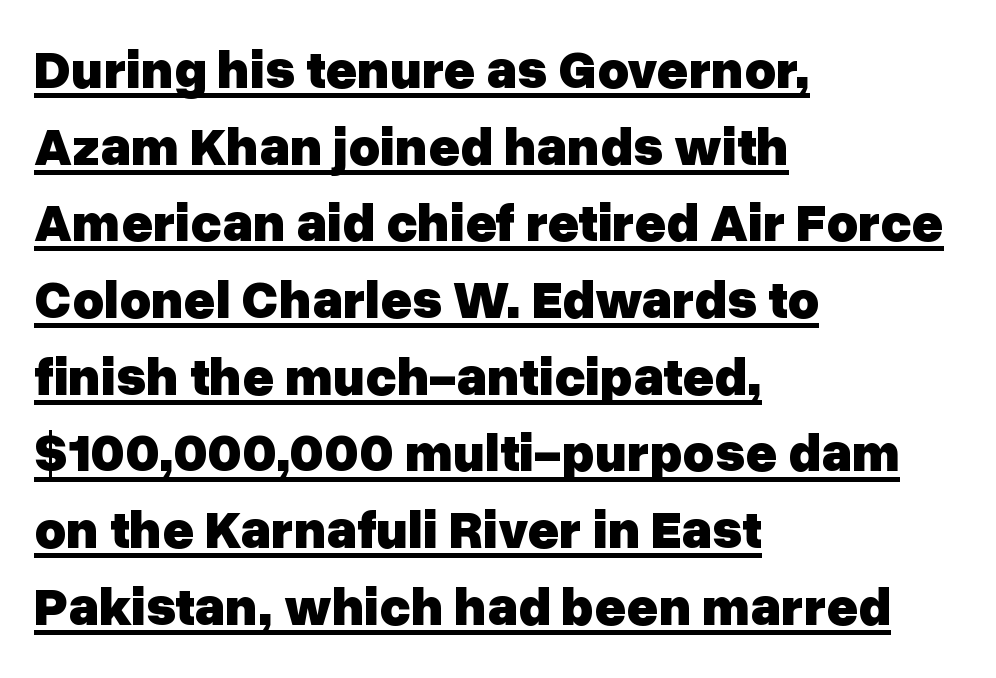
Q: Is the text bold? A: Yes.
Q: Is the text italic (slanted)? A: No, it is upright.
Q: Is the typeface a serif or a sans-serif typeface? A: Sans-serif.
Q: Is the text underlined? A: Yes.
Q: How is the paragraph aligned? A: Left-aligned.
Q: Is the spacing between letters normal or unusually wide? A: Normal.
Q: Is the spacing between lines tight, normal or loose? A: Normal.
Q: Width (condensed, normal, or wide)? A: Normal.
Q: Stroke contrast? A: Low.
Q: x-height? A: Medium.
Q: Monospaced? A: No.
